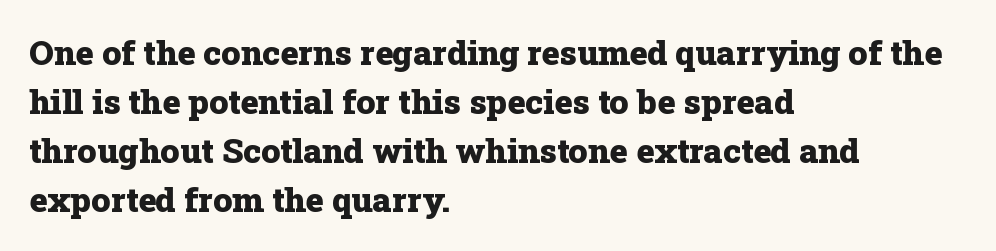
Q: Is the text bold? A: Yes.
Q: Is the text italic (slanted)? A: No, it is upright.
Q: Is the typeface a serif or a sans-serif typeface? A: Serif.
Q: Is the text underlined? A: No.
Q: How is the paragraph aligned? A: Left-aligned.
Q: Is the spacing between letters normal or unusually wide? A: Normal.
Q: Is the spacing between lines tight, normal or loose? A: Normal.
Q: Width (condensed, normal, or wide)? A: Normal.
Q: Stroke contrast? A: Low.
Q: x-height? A: Medium.
Q: Monospaced? A: No.
